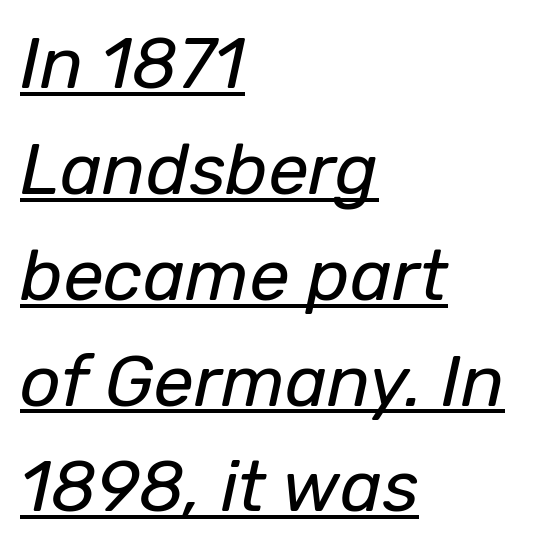
Q: Is the text bold? A: No.
Q: Is the text italic (slanted)? A: Yes, it leans right by about 12 degrees.
Q: Is the text underlined? A: Yes.
Q: How is the paragraph aligned? A: Left-aligned.
Q: Is the spacing between letters normal or unusually wide? A: Normal.
Q: Is the spacing between lines tight, normal or loose? A: Normal.
Q: Width (condensed, normal, or wide)? A: Normal.
Q: Stroke contrast? A: Low.
Q: x-height? A: Medium.
Q: Monospaced? A: No.
